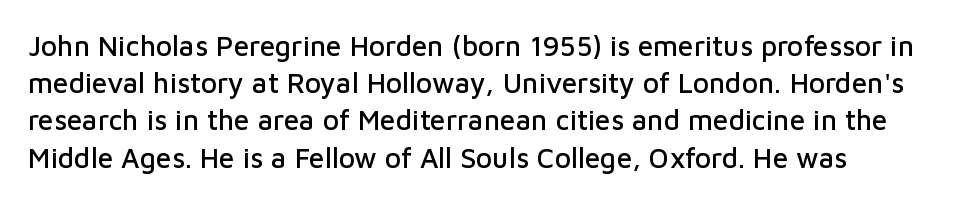
Descender tails drop into unmarked territory. The text was rendered using a sans face with plain stroke endings. What's the leading like? Ordinary, nothing unusual. Students, note that the glyphs here touch the page at normal intervals. The passage shown is typed in a proportional face where columns would drift.
